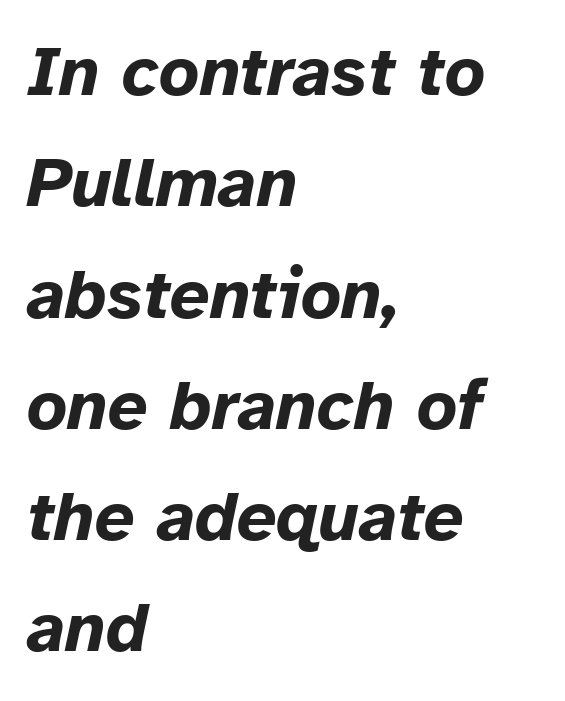
Glyph-to-glyph distance matches everyday printed text. Summary of vertical rhythm: regular, with standard interline spacing. Descenders hang freely into open space. Looks like regular typesetting: each glyph gets only the width it needs. What weight is shown? A full bold with thick strokes. Reading down the block, your eye returns to a fixed left position each line.
